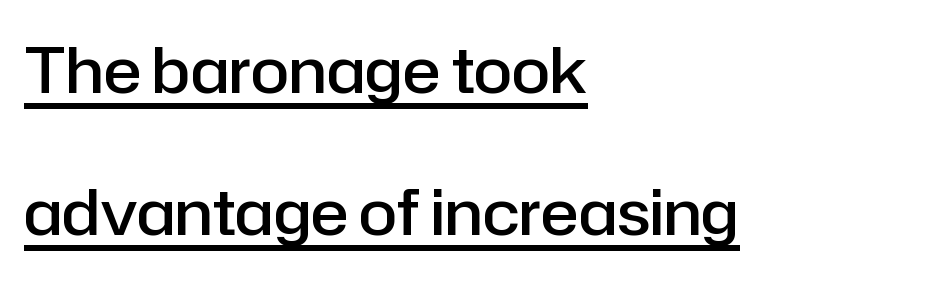
The font's upright variant was chosen for this text. Nothing unusual about the tracking: characters are spaced as the font intends. The rendering anchors every line to the left-hand side. What's the leading like? Stretched, with rows far apart.
